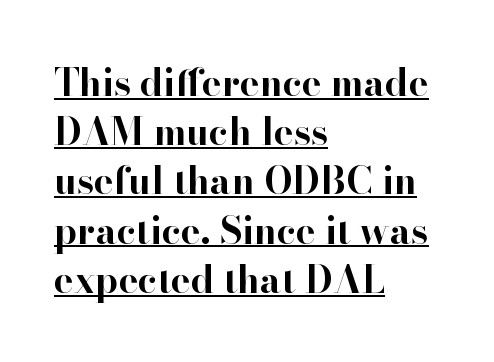
{"serif": "yes", "italic": "no", "bold": "yes", "weight": "bold", "width": "normal", "stroke_contrast": "high", "x_height": "small", "monospaced": "no", "underline": "yes", "align": "left", "line_spacing": "normal", "line_spacing_ratio": 1.33, "letter_spacing": "normal", "letter_spacing_em": 0.0, "glyph_px": 37}
